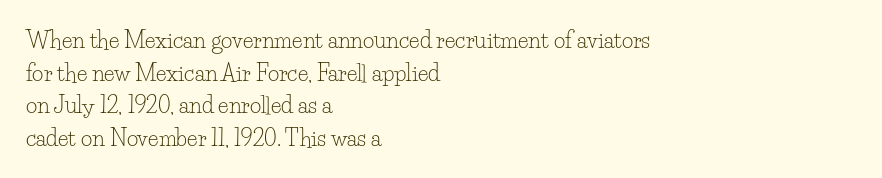
Rows of type keep a routine distance in the vertical direction. The space beneath each line is pristine and unruled. Which margin do the lines hug? The left one — the right edge is uneven. The letterforms sit shoulder to shoulder at normal distance.
